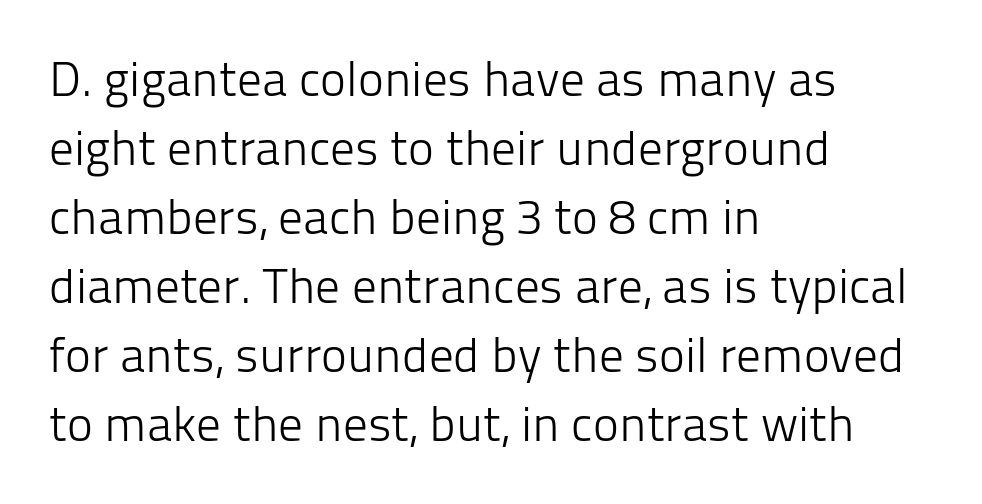
Q: Is the text bold? A: No.
Q: Is the text italic (slanted)? A: No, it is upright.
Q: Is the typeface a serif or a sans-serif typeface? A: Sans-serif.
Q: Is the text underlined? A: No.
Q: How is the paragraph aligned? A: Left-aligned.
Q: Is the spacing between letters normal or unusually wide? A: Normal.
Q: Is the spacing between lines tight, normal or loose? A: Normal.
Q: Width (condensed, normal, or wide)? A: Normal.
Q: Stroke contrast? A: Low.
Q: x-height? A: Medium.
Q: Monospaced? A: No.
